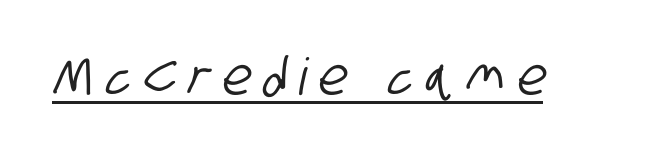
Underlined type. Here the designer chose a conventional face with non-uniform glyph widths. Examine the stroke ends and you'll find no serifs. The face used here is rendered with a markedly widened letterfit.
